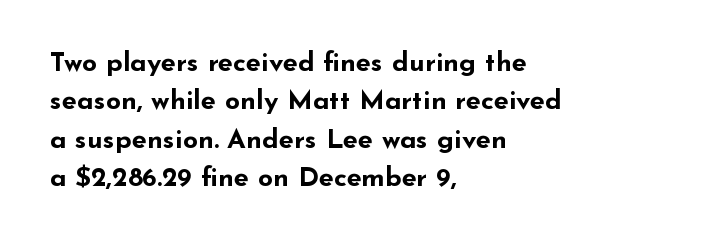
Glyph-to-glyph distance matches everyday printed text. Notice how thick the strokes are: this is what a full bold looks like. A normal amount of white space separates one row of letters from the next. Only glyphs here, with clear space below each row. Vertical strokes here are truly vertical.
